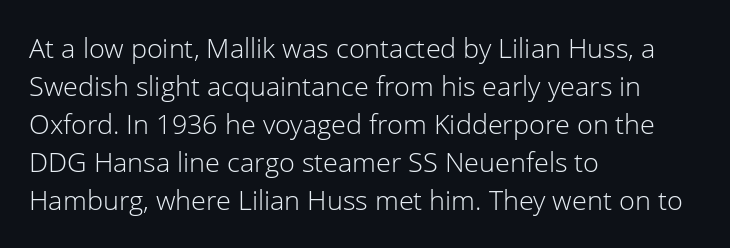
{"italic": "no", "bold": "no", "underline": "no", "align": "left", "line_spacing": "normal", "line_spacing_ratio": 1.41, "letter_spacing": "normal", "letter_spacing_em": 0.0, "glyph_px": 27}
